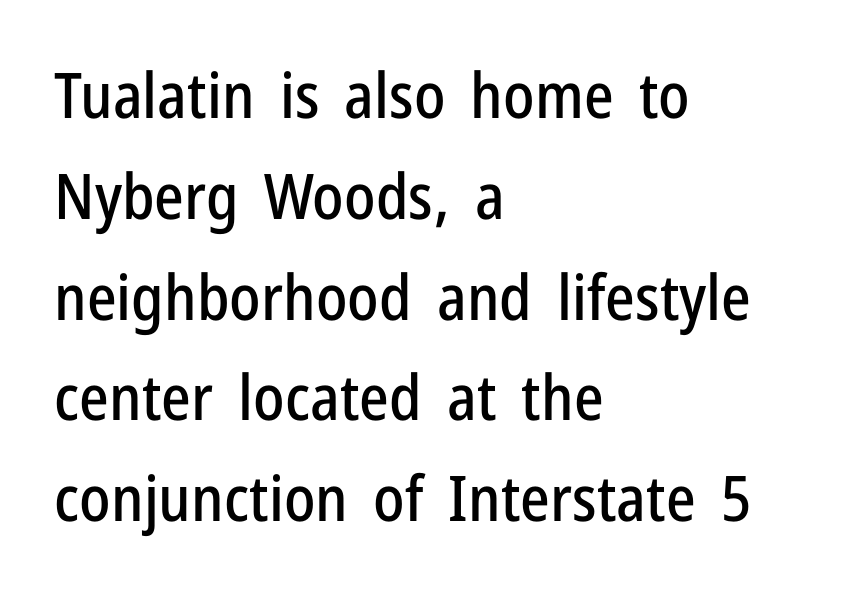
Q: Is the text italic (slanted)? A: No, it is upright.
Q: Is the typeface a serif or a sans-serif typeface? A: Sans-serif.
Q: Is the text underlined? A: No.
Q: How is the paragraph aligned? A: Left-aligned.
Q: Is the spacing between letters normal or unusually wide? A: Normal.
Q: Is the spacing between lines tight, normal or loose? A: Normal.
Q: Width (condensed, normal, or wide)? A: Condensed.
Q: Stroke contrast? A: Low.
Q: x-height? A: Medium.
Q: Monospaced? A: No.
